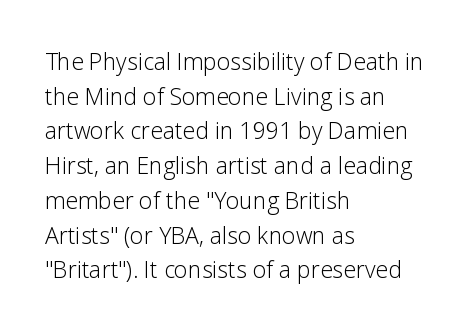
The image shows 23 px text type, upright; set left-aligned, normal line spacing (1.51x), normal letter spacing, not underlined.
